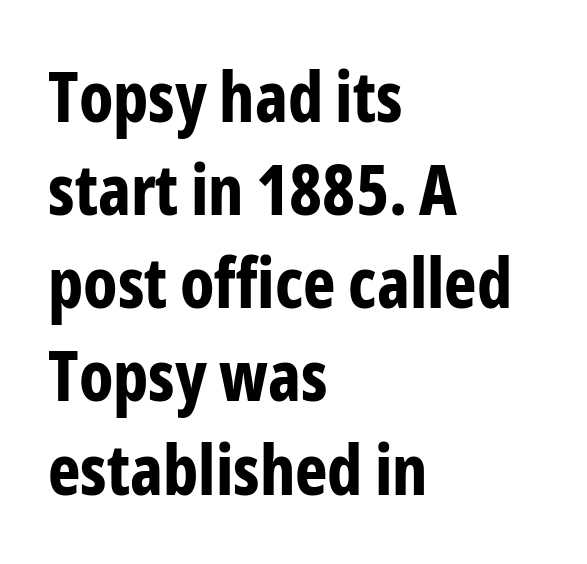
Default kerning and tracking; the words read as compact shapes. In CSS terms this would be text-align: left. A typesetter would call this proportional, since set widths differ per character. Summary of weight: heavy, a full bold. No word sits above an underline. Whoever set this chose a conventional vertical rhythm.
